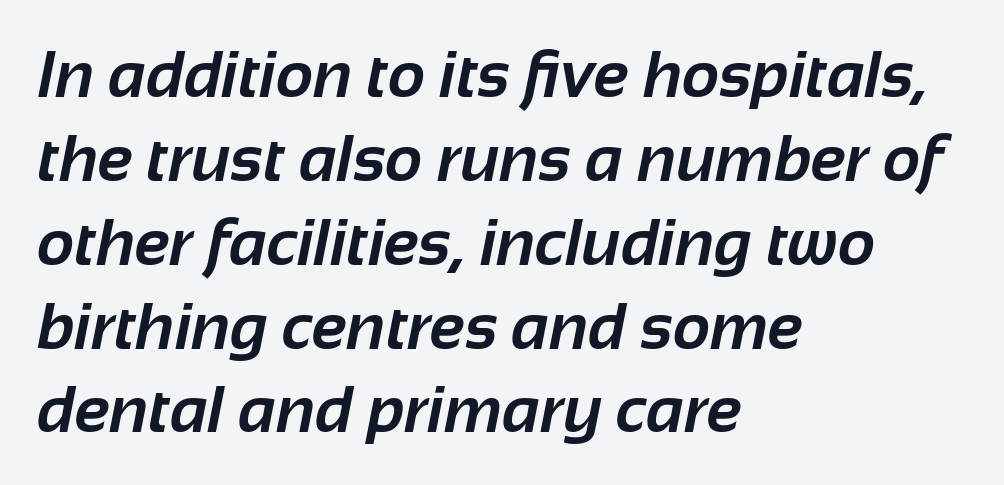
{"serif": "no", "bold": "yes", "weight": "bold", "width": "normal", "stroke_contrast": "low", "x_height": "medium", "monospaced": "no", "underline": "no", "align": "left", "line_spacing": "normal", "line_spacing_ratio": 1.29, "letter_spacing": "normal", "letter_spacing_em": 0.0, "glyph_px": 65}
